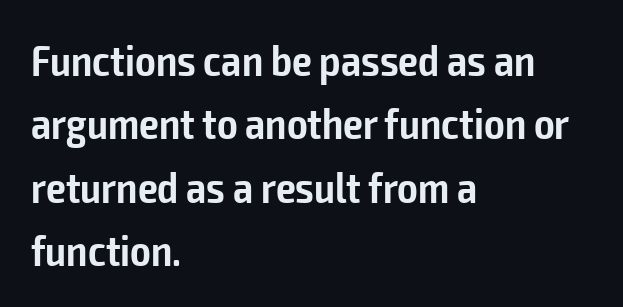
Q: Is the text bold? A: Semi-bold.
Q: Is the text italic (slanted)? A: No, it is upright.
Q: Is the typeface a serif or a sans-serif typeface? A: Sans-serif.
Q: Is the text underlined? A: No.
Q: How is the paragraph aligned? A: Left-aligned.
Q: Is the spacing between letters normal or unusually wide? A: Normal.
Q: Is the spacing between lines tight, normal or loose? A: Normal.
Q: Width (condensed, normal, or wide)? A: Condensed.
Q: Stroke contrast? A: Low.
Q: x-height? A: Medium.
Q: Monospaced? A: No.
